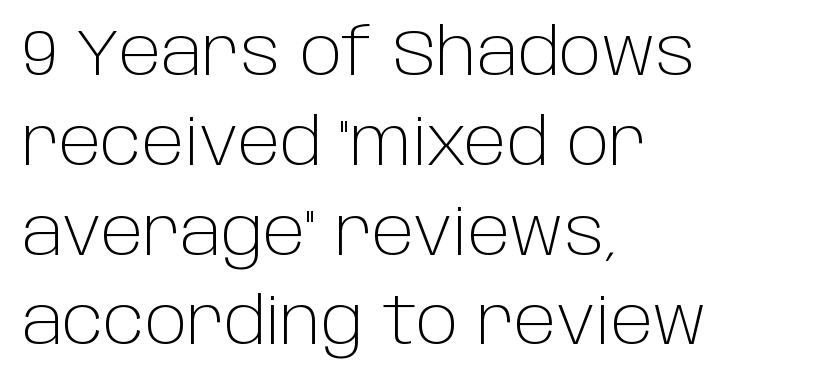
Q: Is the text bold? A: No.
Q: Is the text italic (slanted)? A: No, it is upright.
Q: Is the typeface a serif or a sans-serif typeface? A: Sans-serif.
Q: Is the text underlined? A: No.
Q: How is the paragraph aligned? A: Left-aligned.
Q: Is the spacing between letters normal or unusually wide? A: Normal.
Q: Is the spacing between lines tight, normal or loose? A: Normal.
Q: Width (condensed, normal, or wide)? A: Normal.
Q: Stroke contrast? A: Low.
Q: x-height? A: Large.
Q: Monospaced? A: No.
